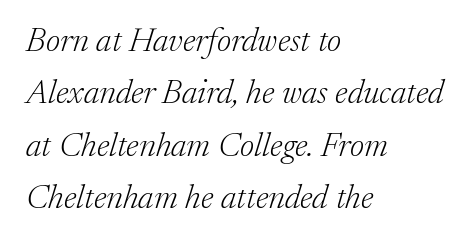
Q: Is the text bold? A: No.
Q: Is the text italic (slanted)? A: Yes, it leans right by about 17 degrees.
Q: Is the typeface a serif or a sans-serif typeface? A: Serif.
Q: Is the text underlined? A: No.
Q: How is the paragraph aligned? A: Left-aligned.
Q: Is the spacing between letters normal or unusually wide? A: Normal.
Q: Is the spacing between lines tight, normal or loose? A: Normal.
Q: Width (condensed, normal, or wide)? A: Normal.
Q: Stroke contrast? A: Low.
Q: x-height? A: Medium.
Q: Monospaced? A: No.
